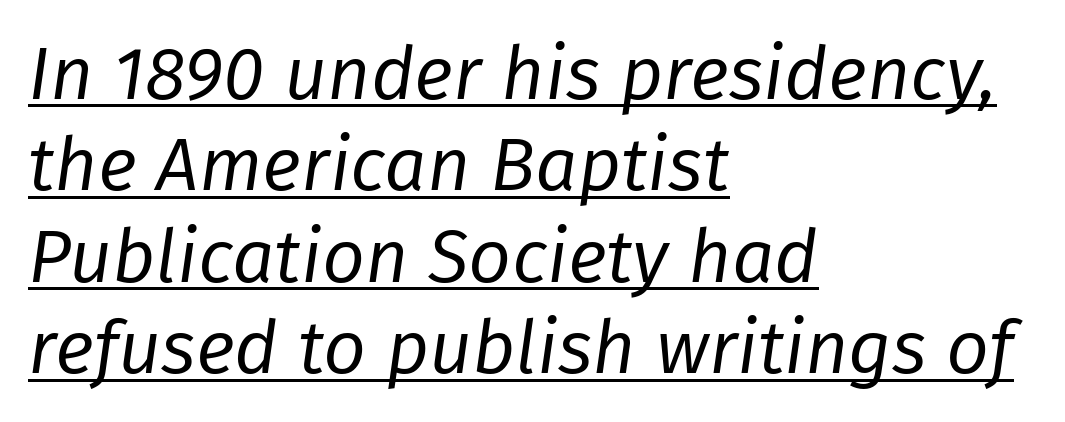
{"italic": "yes", "lean": "right", "slant_degrees": 8, "bold": "no", "weight": "regular", "width": "normal", "stroke_contrast": "low", "x_height": "medium", "monospaced": "no", "underline": "yes", "align": "left", "line_spacing_ratio": 1.22, "letter_spacing": "normal", "letter_spacing_em": 0.0, "glyph_px": 75}
